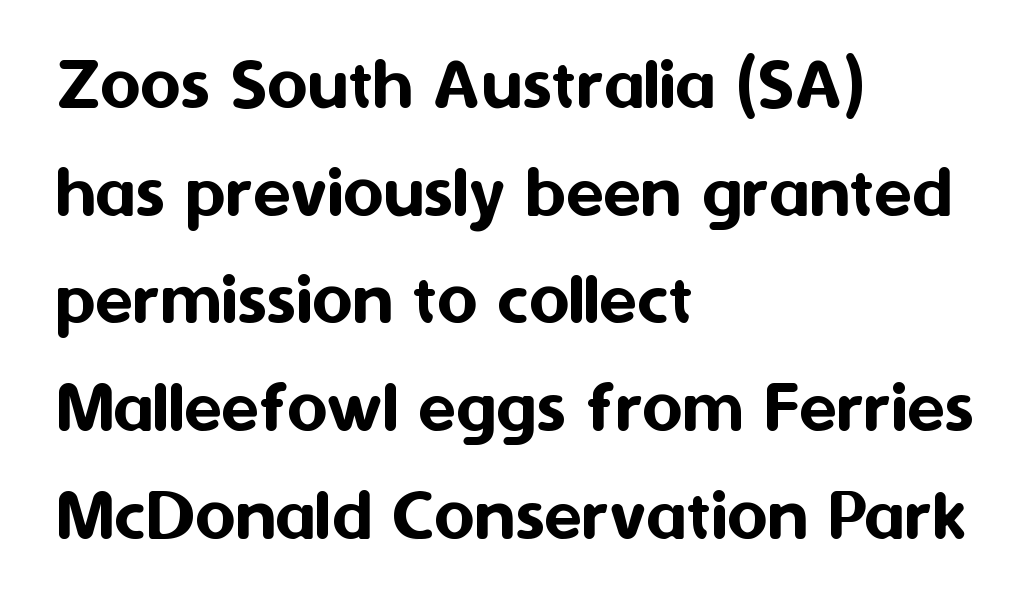
Q: Is the text italic (slanted)? A: No, it is upright.
Q: Is the typeface a serif or a sans-serif typeface? A: Sans-serif.
Q: Is the text underlined? A: No.
Q: How is the paragraph aligned? A: Left-aligned.
Q: Is the spacing between letters normal or unusually wide? A: Normal.
Q: Is the spacing between lines tight, normal or loose? A: Normal.
Q: Width (condensed, normal, or wide)? A: Normal.
Q: Stroke contrast? A: Medium.
Q: x-height? A: Medium.
Q: Monospaced? A: No.
